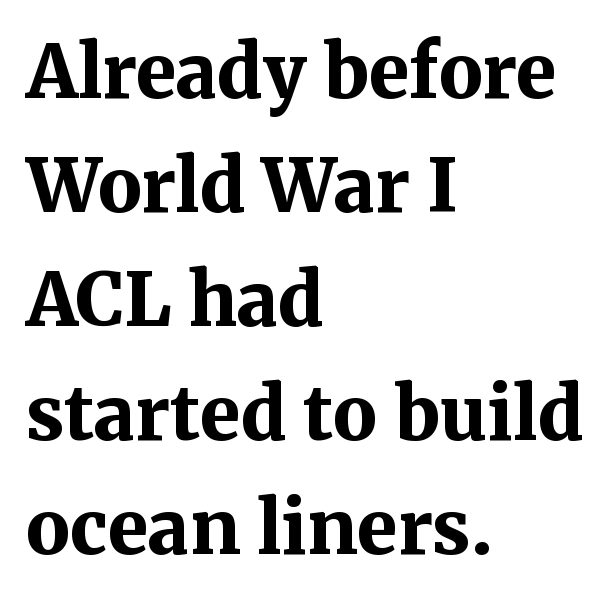
Students, note that the glyphs here touch the page at normal intervals. The space directly below the letters is spotless. This rendering uses left alignment, leaving the right contour irregular. On the weight axis this lands at bold, roughly 700. A typesetter would label this face a serif.
